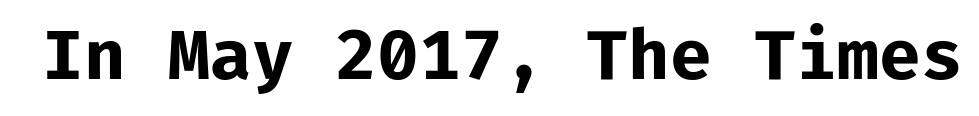
Q: Is the text bold? A: Yes.
Q: Is the text italic (slanted)? A: No, it is upright.
Q: Is the typeface a serif or a sans-serif typeface? A: Sans-serif.
Q: Is the text underlined? A: No.
Q: Is the spacing between letters normal or unusually wide? A: Normal.
Q: Width (condensed, normal, or wide)? A: Normal.
Q: Stroke contrast? A: Low.
Q: x-height? A: Medium.
Q: Monospaced? A: Yes.
